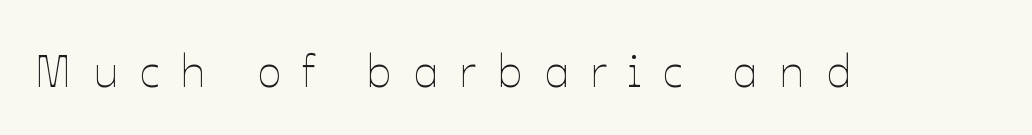
{"italic": "no", "bold": "no", "weight": "thin", "width": "normal", "stroke_contrast": "low", "x_height": "medium", "monospaced": "no", "underline": "no", "letter_spacing": "wide", "letter_spacing_em": 0.45, "glyph_px": 46}
